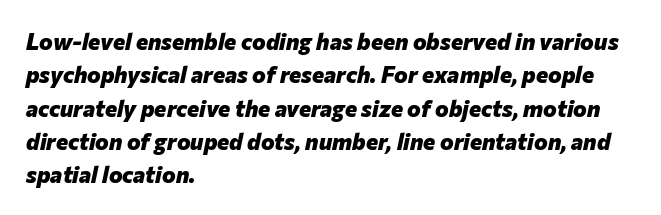
The image shows 23 px bold type, italic (leaning right); set left-aligned, normal line spacing (1.45x), normal letter spacing, not underlined.
